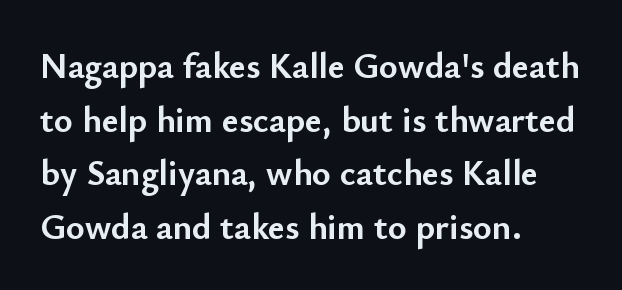
Q: Is the text bold? A: Yes.
Q: Is the text italic (slanted)? A: No, it is upright.
Q: Is the typeface a serif or a sans-serif typeface? A: Sans-serif.
Q: Is the text underlined? A: No.
Q: How is the paragraph aligned? A: Left-aligned.
Q: Is the spacing between letters normal or unusually wide? A: Normal.
Q: Is the spacing between lines tight, normal or loose? A: Normal.
Q: Width (condensed, normal, or wide)? A: Normal.
Q: Stroke contrast? A: Low.
Q: x-height? A: Small.
Q: Monospaced? A: No.
